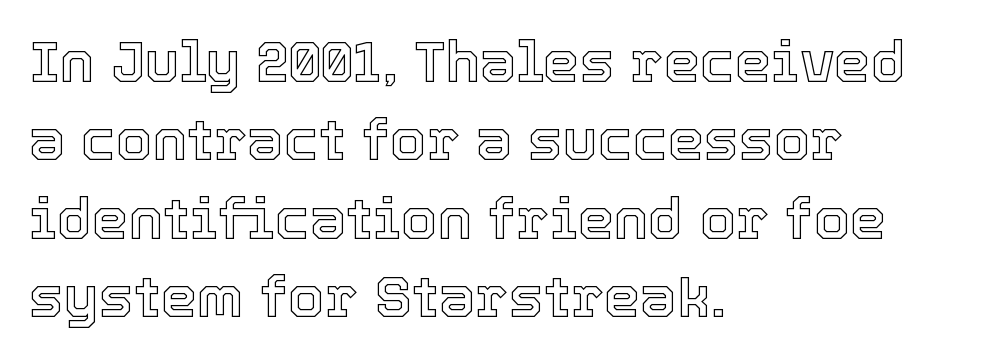
{"italic": "no", "width": "normal", "x_height": "medium", "monospaced": "no", "underline": "no", "align": "left", "line_spacing": "normal", "line_spacing_ratio": 1.35, "letter_spacing": "normal", "letter_spacing_em": 0.0, "glyph_px": 58}
